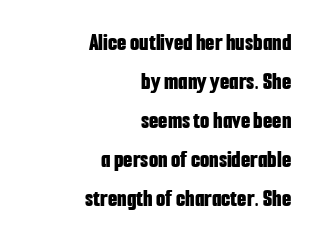
{"italic": "no", "bold": "yes", "underline": "no", "align": "right", "line_spacing": "normal", "line_spacing_ratio": 1.62, "letter_spacing": "normal", "letter_spacing_em": 0.0, "glyph_px": 24}
